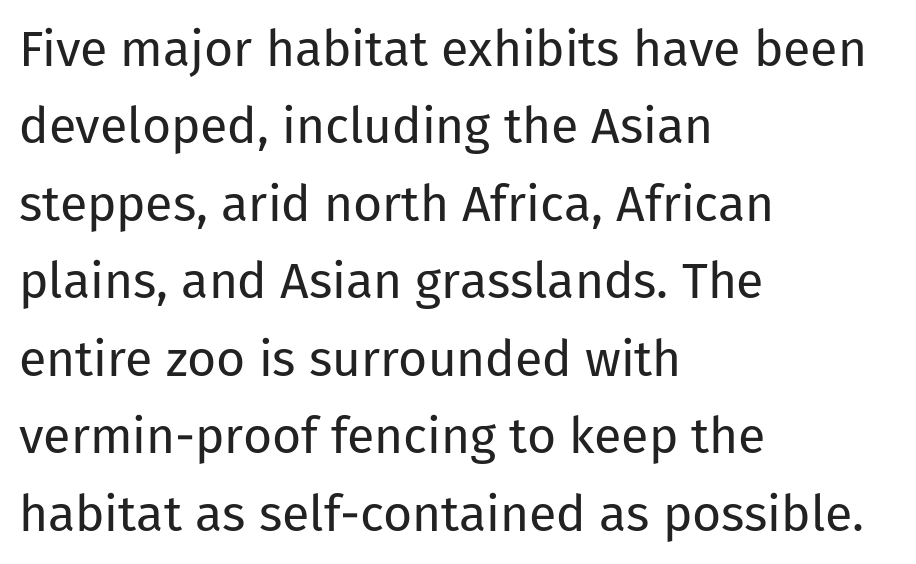
The image shows 50 px regular-weight sans-serif type, upright; set left-aligned, normal line spacing (1.55x), normal letter spacing, not underlined; low stroke contrast and a medium x-height.
